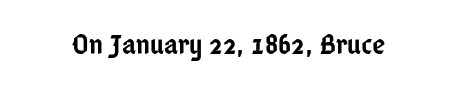
{"serif": "no", "italic": "no", "bold": "semi", "weight": "semibold", "width": "condensed", "stroke_contrast": "low", "x_height": "medium", "monospaced": "no", "underline": "no", "letter_spacing": "normal", "letter_spacing_em": 0.0, "glyph_px": 29}
